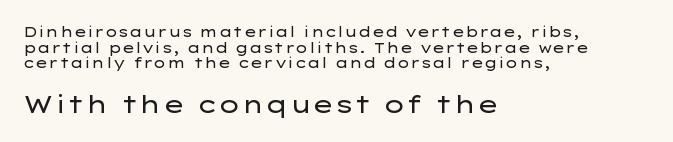
Q: Is the text bold? A: No.
Q: Is the text italic (slanted)? A: No, it is upright.
Q: Is the text underlined? A: No.
Q: How is the paragraph aligned? A: Left-aligned.
Q: Is the spacing between letters normal or unusually wide? A: Normal.
Q: Is the spacing between lines tight, normal or loose? A: Tight.
Q: Which block of text is set in a larger size, the first (top) or the second (bottom)? A: The second (bottom) one.
